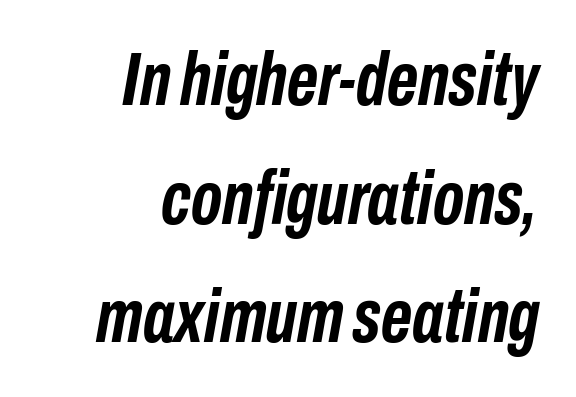
Q: Is the text bold? A: Yes.
Q: Is the text italic (slanted)? A: Yes, it leans right by about 10 degrees.
Q: Is the text underlined? A: No.
Q: How is the paragraph aligned? A: Right-aligned.
Q: Is the spacing between letters normal or unusually wide? A: Normal.
Q: Is the spacing between lines tight, normal or loose? A: Normal.
Q: Width (condensed, normal, or wide)? A: Condensed.
Q: Stroke contrast? A: Low.
Q: x-height? A: Medium.
Q: Monospaced? A: No.
